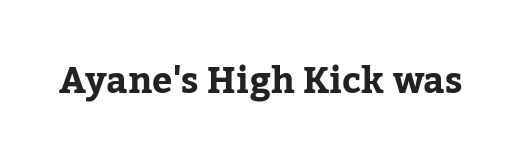
Q: Is the text bold? A: Yes.
Q: Is the text italic (slanted)? A: No, it is upright.
Q: Is the typeface a serif or a sans-serif typeface? A: Serif.
Q: Is the text underlined? A: No.
Q: Is the spacing between letters normal or unusually wide? A: Normal.
Q: Width (condensed, normal, or wide)? A: Normal.
Q: Stroke contrast? A: Low.
Q: x-height? A: Medium.
Q: Monospaced? A: No.
